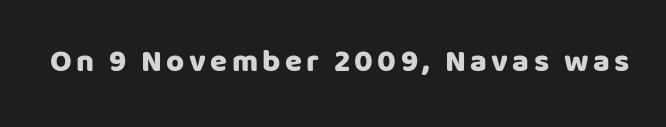
{"serif": "no", "italic": "no", "bold": "yes", "weight": "heavy", "width": "normal", "stroke_contrast": "low", "x_height": "large", "monospaced": "no", "underline": "no", "glyph_px": 31}
